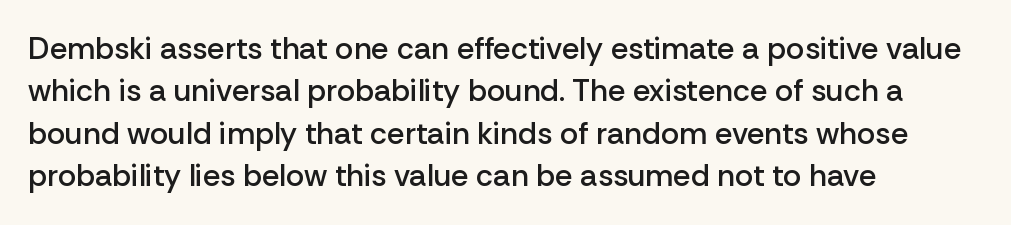
{"serif": "no", "italic": "no", "bold": "semi", "weight": "semibold", "width": "normal", "stroke_contrast": "low", "x_height": "medium", "monospaced": "no", "underline": "no", "align": "left", "line_spacing": "normal", "line_spacing_ratio": 1.37, "letter_spacing": "normal", "letter_spacing_em": 0.0, "glyph_px": 31}
